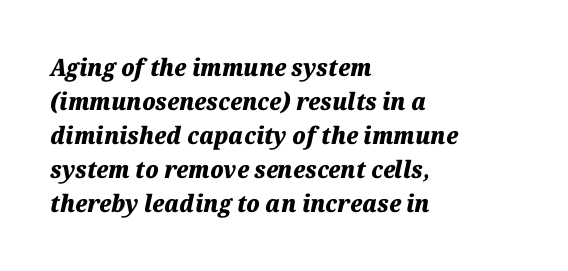
{"italic": "yes", "lean": "right", "slant_degrees": 12, "bold": "yes", "underline": "no", "align": "left", "line_spacing": "normal", "line_spacing_ratio": 1.42, "letter_spacing": "normal", "letter_spacing_em": 0.0, "glyph_px": 24}
